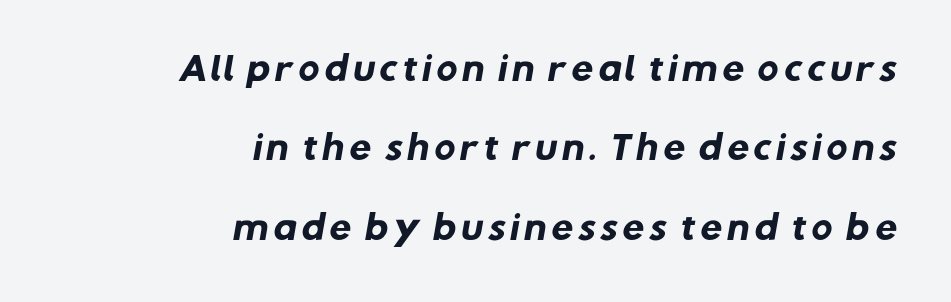
Nothing sits at the stroke ends, so this counts as sans-serif. How heavy is the stroke? Heavy — this is a bold. The ragged edge is on the left, which tells us the setting is flush right. A great deal of white space separates one row of letters from the next. Is this a fixed-width face? No — the glyphs have proportional, varying widths.
